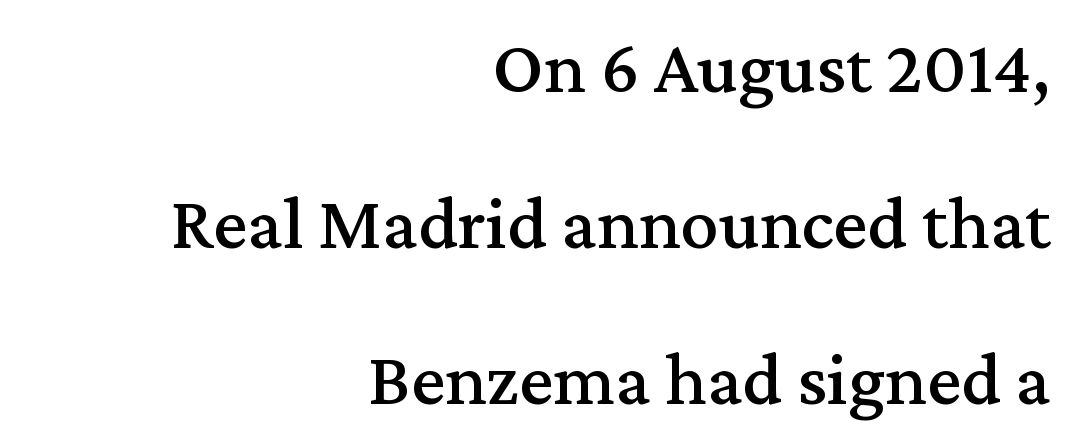
Q: Is the text italic (slanted)? A: No, it is upright.
Q: Is the typeface a serif or a sans-serif typeface? A: Serif.
Q: Is the text underlined? A: No.
Q: How is the paragraph aligned? A: Right-aligned.
Q: Is the spacing between letters normal or unusually wide? A: Normal.
Q: Is the spacing between lines tight, normal or loose? A: Loose.
Q: Width (condensed, normal, or wide)? A: Normal.
Q: Stroke contrast? A: Medium.
Q: x-height? A: Medium.
Q: Monospaced? A: No.
